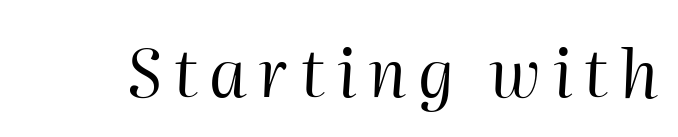
Q: Is the text bold? A: No.
Q: Is the text italic (slanted)? A: Yes, it leans right by about 2 degrees.
Q: Is the text underlined? A: No.
Q: Width (condensed, normal, or wide)? A: Normal.
Q: Stroke contrast? A: High.
Q: x-height? A: Medium.
Q: Monospaced? A: No.
